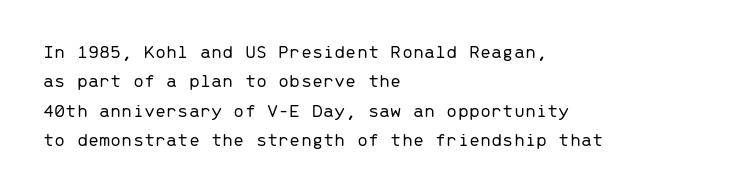
Q: Is the text bold? A: No.
Q: Is the text italic (slanted)? A: No, it is upright.
Q: Is the text underlined? A: No.
Q: How is the paragraph aligned? A: Left-aligned.
Q: Is the spacing between letters normal or unusually wide? A: Normal.
Q: Is the spacing between lines tight, normal or loose? A: Normal.
